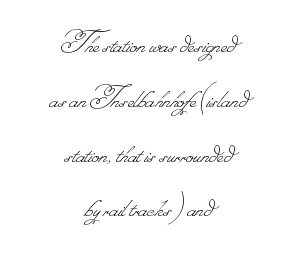
The image shows 33 px thin type; set centered, normal line spacing (1.66x), normal letter spacing, not underlined; low stroke contrast.
